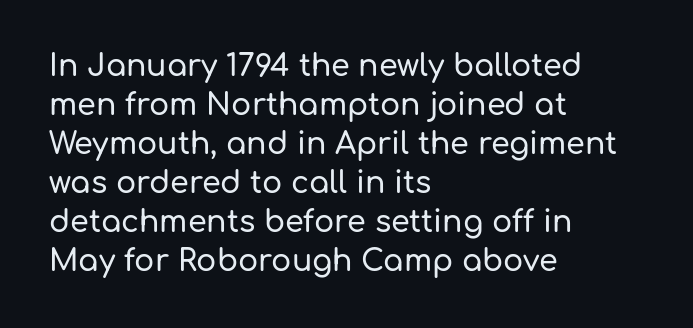
{"serif": "no", "italic": "no", "width": "normal", "stroke_contrast": "low", "x_height": "medium", "monospaced": "no", "underline": "no", "align": "left", "line_spacing": "normal", "line_spacing_ratio": 1.3, "letter_spacing": "normal", "letter_spacing_em": 0.0, "glyph_px": 30}
